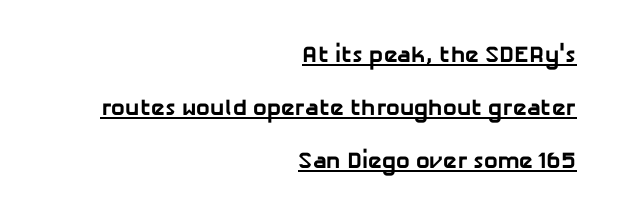
Teacher's note: observe the even right margin — that is flush-right alignment. The words here are underlined. Pretty heavy lettering here — definitely bold. Leading is clearly above the norm, producing a sparse column. What stands out about the letter spacing? Nothing — it is the standard amount.
